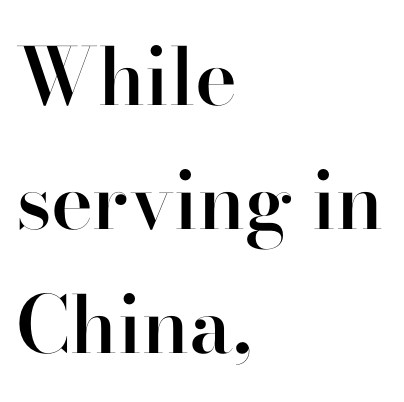
I'd describe the lettering as semibold — firm but not a full bold. Descenders hang freely into open space. You can tell it's not italic because the verticals are truly vertical. The line-height multiplier appears to be the usual default. What kind of face is this? One with serifs. Is the letter spacing exaggerated? No — it looks like the ordinary default.
